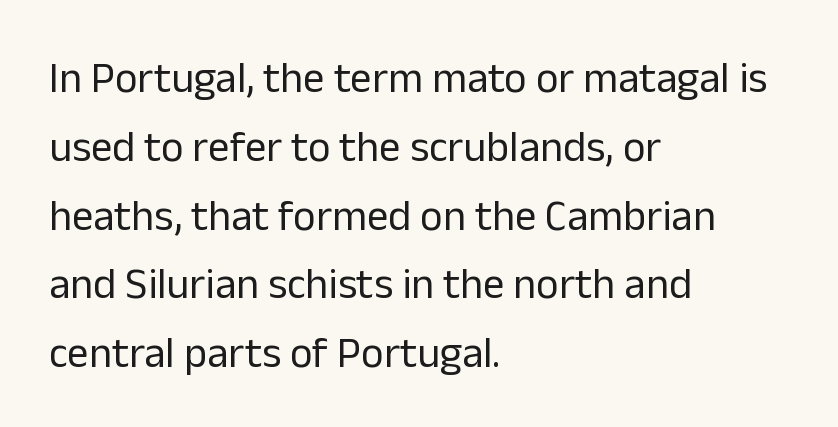
Bold? No — there's no thickening of the strokes. Where is the straight margin? On the left. Nope, no serifs anywhere on these letters. The font's upright variant was chosen for this text.
